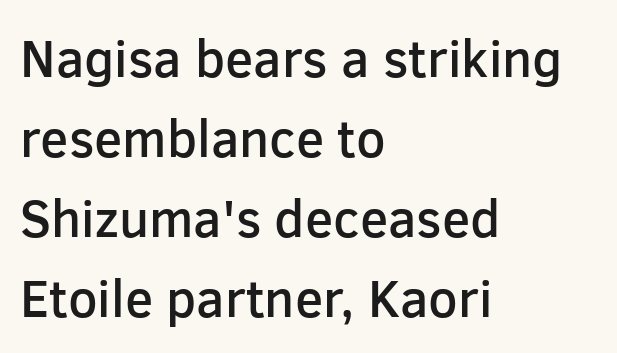
Look at the stroke-to-counter ratio: somewhat heavy, a semibold. Quick note: underline off. Is the block centered? No — it sits flush against the left margin. Nobody touched the tracking dial on this one. This block has exactly the height ordinary leading produces. Italic: no, the glyphs are upright roman.
